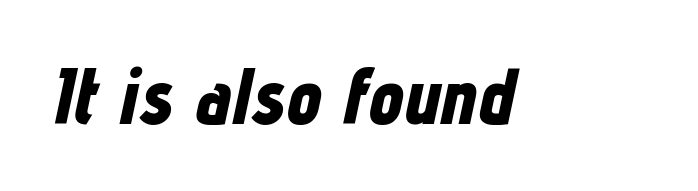
Characters follow at the spacing the type designer built in. Here the designer chose a conventional face with non-uniform glyph widths. Style check: oblique. The typesetting leans heavy: a genuine bold. Plain, unruled lines of type.
